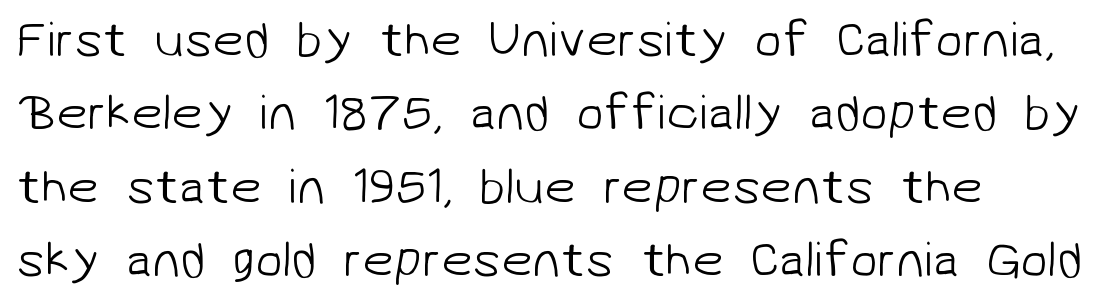
{"serif": "no", "bold": "no", "weight": "light", "width": "normal", "stroke_contrast": "low", "x_height": "medium", "monospaced": "no", "underline": "no", "line_spacing": "normal", "line_spacing_ratio": 1.47, "letter_spacing": "normal", "letter_spacing_em": 0.0, "glyph_px": 50}
